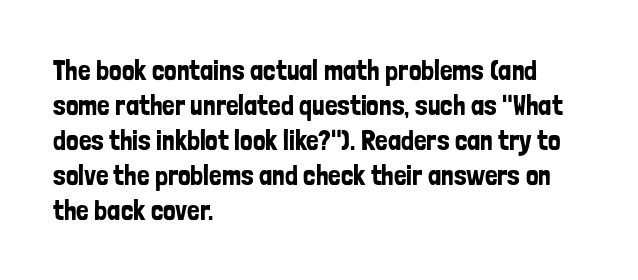
Examine the stroke ends and you'll find no serifs. Posture: vertical. The gap between lines stays unmarked. Caption: multi-line text, flush left, ragged right. Here the designer chose a conventional face with non-uniform glyph widths.
